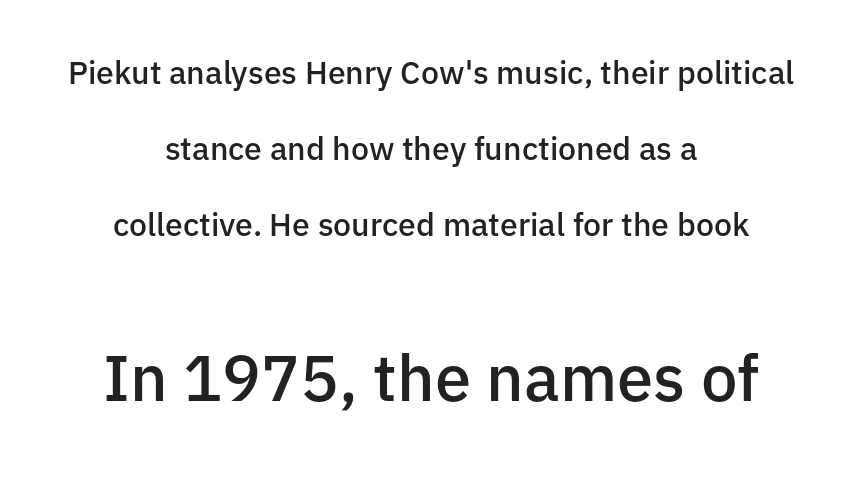
Q: Is the text bold? A: Semi-bold.
Q: Is the text italic (slanted)? A: No, it is upright.
Q: Is the typeface a serif or a sans-serif typeface? A: Sans-serif.
Q: Is the text underlined? A: No.
Q: How is the paragraph aligned? A: Centered.
Q: Is the spacing between letters normal or unusually wide? A: Normal.
Q: Is the spacing between lines tight, normal or loose? A: Loose.
Q: Which block of text is set in a larger size, the first (top) or the second (bottom)? A: The second (bottom) one.
Q: Width (condensed, normal, or wide)? A: Normal.
Q: Stroke contrast? A: Low.
Q: x-height? A: Medium.
Q: Monospaced? A: No.
